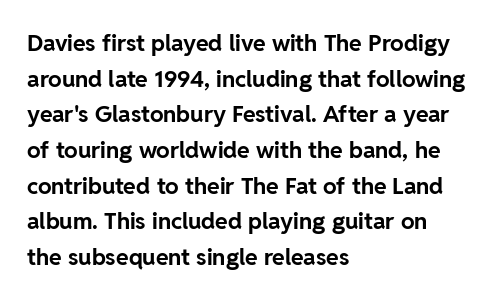
Is the block centered? No — it sits flush against the left margin. A full-strength bold gives these letters their thick strokes. The zone under the glyphs is completely vacant. This sample uses an upright cut, with every glyph sitting square on the baseline. The passage shown has conventional tracking throughout. The line-height multiplier appears to be the usual default.
